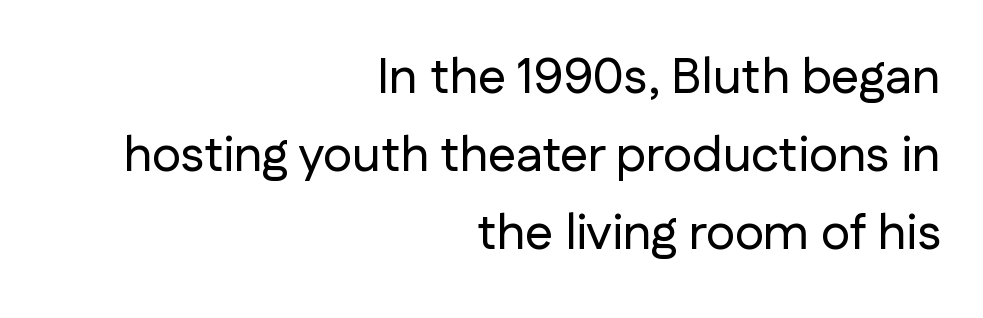
The lines in this sample share a right terminus and differ only in where they begin. No extra tracking has been applied to these lines. Nope, not italic — everything's standing straight. Nothing sits at the stroke ends, so this counts as sans-serif. Interline gaps are of average width in this sample.
